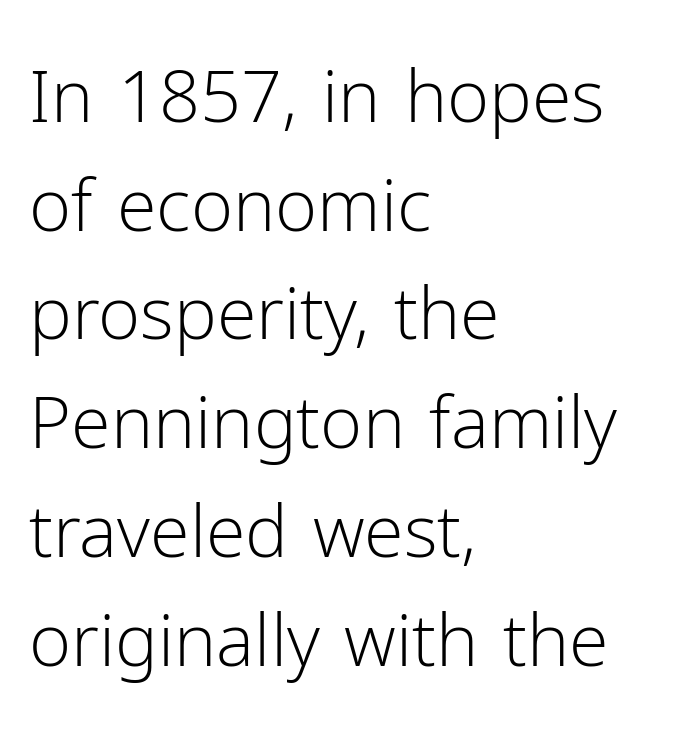
The image shows 72 px light sans-serif type, upright; set left-aligned, normal line spacing (1.51x), normal letter spacing, not underlined; low stroke contrast and a medium x-height.
